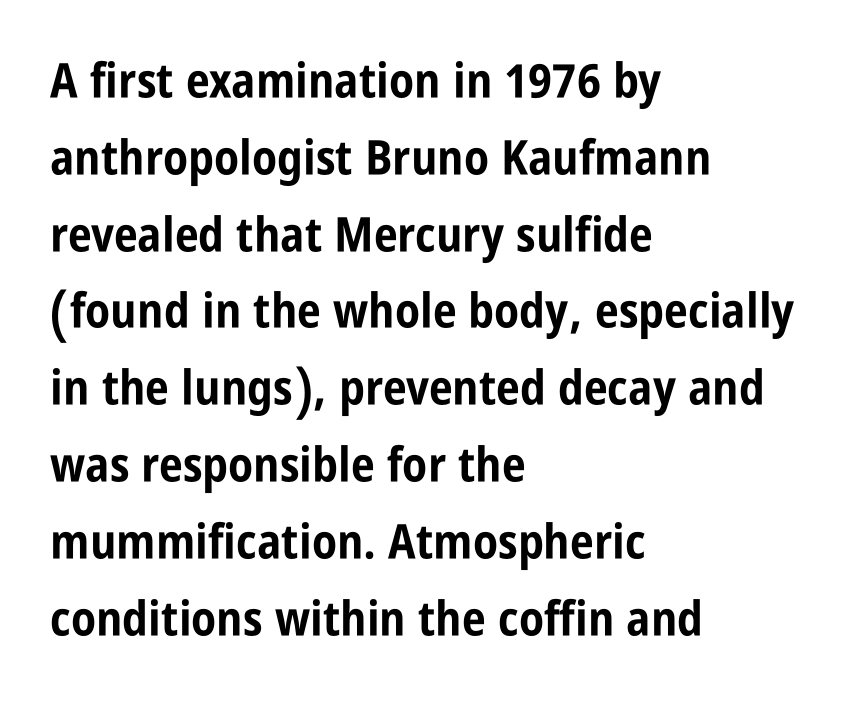
Q: Is the text bold? A: Yes.
Q: Is the text italic (slanted)? A: No, it is upright.
Q: Is the typeface a serif or a sans-serif typeface? A: Sans-serif.
Q: Is the text underlined? A: No.
Q: How is the paragraph aligned? A: Left-aligned.
Q: Is the spacing between letters normal or unusually wide? A: Normal.
Q: Is the spacing between lines tight, normal or loose? A: Normal.
Q: Width (condensed, normal, or wide)? A: Condensed.
Q: Stroke contrast? A: Low.
Q: x-height? A: Large.
Q: Monospaced? A: No.
